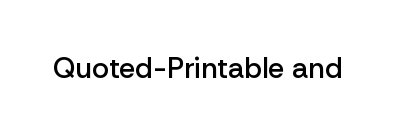
{"serif": "no", "italic": "no", "bold": "semi", "weight": "semibold", "width": "normal", "stroke_contrast": "low", "x_height": "medium", "monospaced": "no", "underline": "no", "letter_spacing": "normal", "letter_spacing_em": 0.0, "glyph_px": 29}
